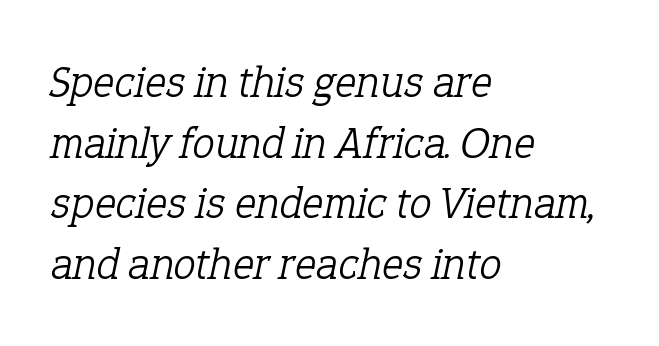
{"serif": "yes", "italic": "yes", "lean": "right", "slant_degrees": 12, "bold": "no", "weight": "light", "width": "normal", "stroke_contrast": "low", "x_height": "medium", "monospaced": "no", "underline": "no", "align": "left", "line_spacing": "normal", "line_spacing_ratio": 1.35, "letter_spacing": "normal", "letter_spacing_em": 0.0, "glyph_px": 45}
